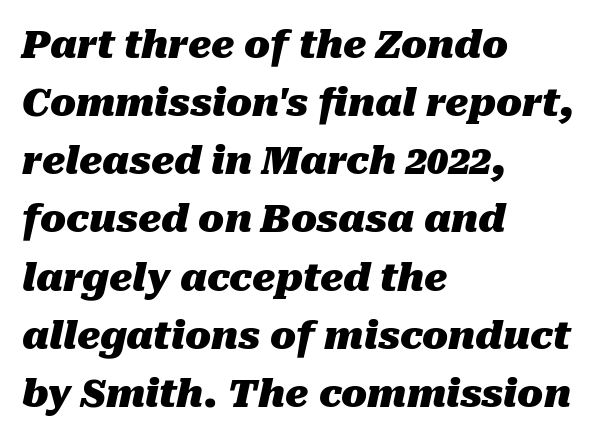
The image shows 38 px heavy type, italic (leaning right); set left-aligned, normal line spacing (1.53x), normal letter spacing, not underlined; medium stroke contrast and a medium x-height.
